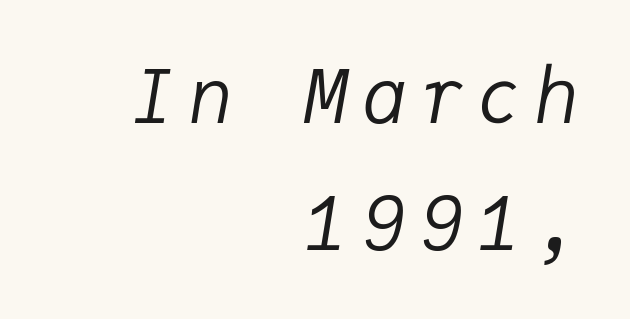
The image shows 75 px regular-weight type, italic (leaning right), monospaced; set right-aligned, normal line spacing (1.7x), not underlined; low stroke contrast and a medium x-height.
